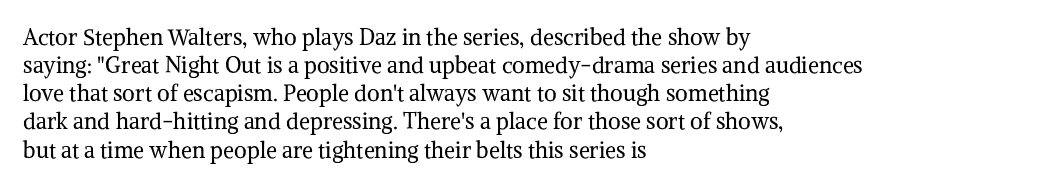
Normally led — the rows are evenly, conventionally spaced. Underlining? Definitely not there. The axis of the letterforms is exactly vertical. The passage is arranged the way most books set body copy — flush left. Default kerning and tracking; the words read as compact shapes.
